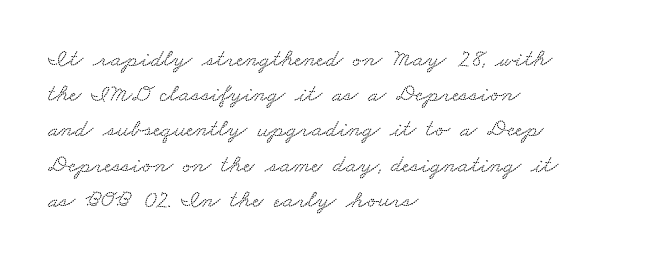
Notice how the passage keeps a crisp vertical edge on the left only. Glance below the letters and you will spot only blank space. Letter spacing: default. One glance says typical: line gaps are just what's usual.
